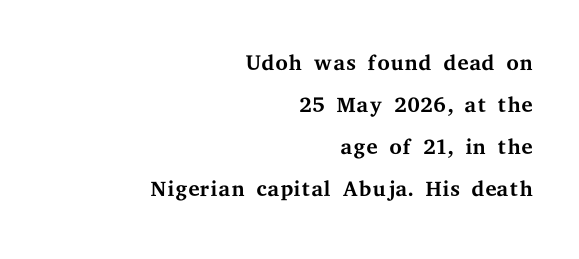
Glance below the letters and you will spot only blank space. Italic: no, the glyphs are upright roman. Leading: standard. Leftover space on each line is placed entirely before the opening word.
